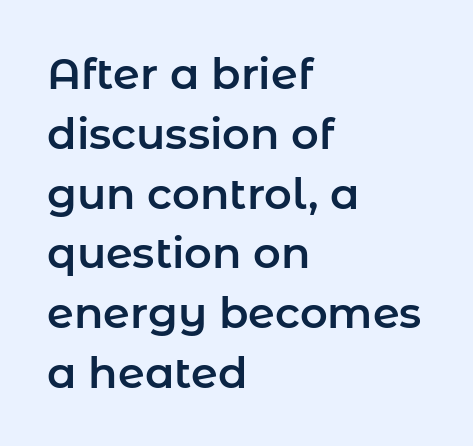
The face used here is rendered with its standard letterfit. The lines are quadded left. This block has exactly the height ordinary leading produces. Check the space under the baseline: it is left empty. A typesetter would mark this as roman, not italic.
